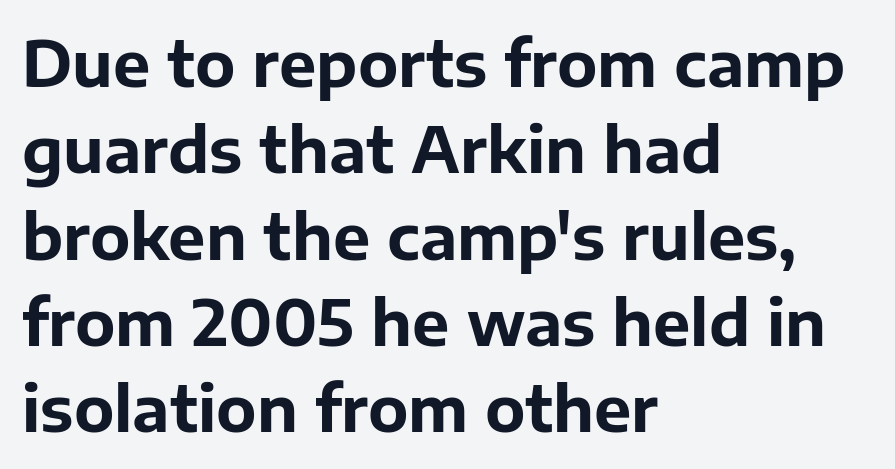
{"serif": "no", "italic": "no", "bold": "yes", "weight": "bold", "width": "normal", "stroke_contrast": "low", "x_height": "medium", "monospaced": "no", "underline": "no", "align": "left", "line_spacing": "normal", "line_spacing_ratio": 1.37, "letter_spacing": "normal", "letter_spacing_em": 0.0, "glyph_px": 63}
